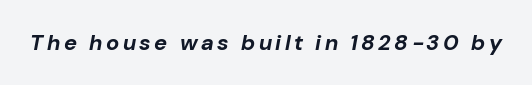
Q: Is the text bold? A: Yes.
Q: Is the text italic (slanted)? A: Yes, it leans right by about 10 degrees.
Q: Is the text underlined? A: No.
